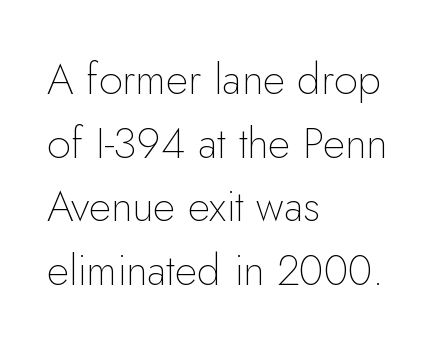
{"serif": "no", "italic": "no", "bold": "no", "weight": "thin", "width": "normal", "stroke_contrast": "low", "x_height": "small", "monospaced": "no", "underline": "no", "align": "left", "line_spacing": "normal", "line_spacing_ratio": 1.48, "letter_spacing": "normal", "letter_spacing_em": 0.0, "glyph_px": 43}
